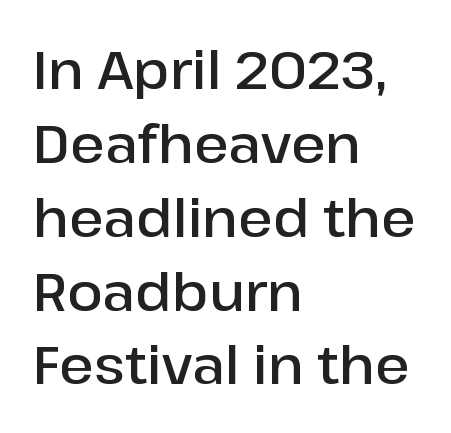
{"serif": "no", "italic": "no", "bold": "semi", "weight": "semibold", "width": "normal", "stroke_contrast": "low", "x_height": "medium", "monospaced": "no", "underline": "no", "align": "left", "line_spacing": "normal", "line_spacing_ratio": 1.42, "letter_spacing": "normal", "letter_spacing_em": 0.0, "glyph_px": 52}
